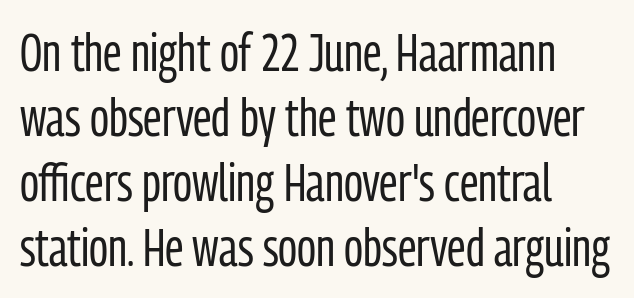
No heavy texture on the line: the type isn't bold. You can tell it's not italic because the verticals are truly vertical. The rendering uses natural spacing where letterforms have individual widths. Between one letter and the next there's only the usual sliver of space.
